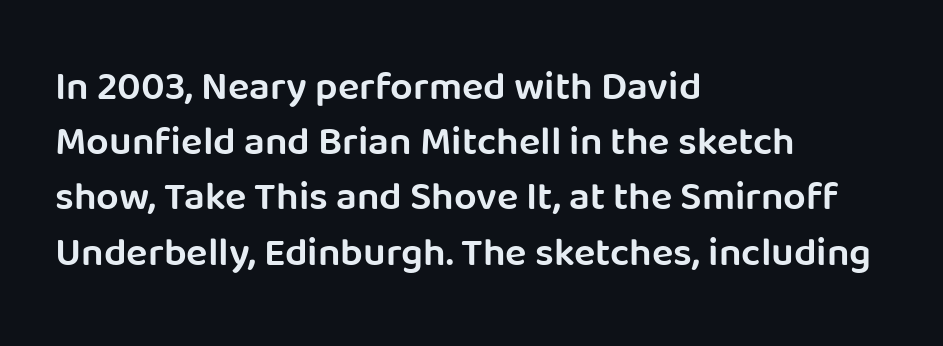
The image shows 40 px semibold sans-serif type, upright; set left-aligned, normal line spacing (1.38x), normal letter spacing, not underlined; low stroke contrast and a large x-height.
